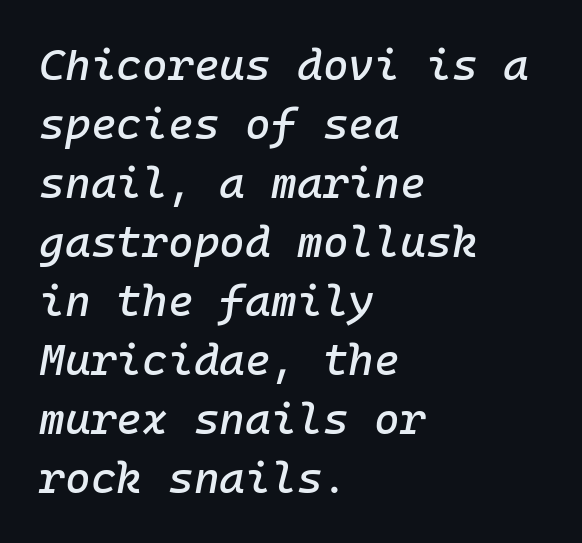
Q: Is the text italic (slanted)? A: Yes, it leans right by about 10 degrees.
Q: Is the text underlined? A: No.
Q: How is the paragraph aligned? A: Left-aligned.
Q: Is the spacing between letters normal or unusually wide? A: Normal.
Q: Is the spacing between lines tight, normal or loose? A: Normal.
Q: Width (condensed, normal, or wide)? A: Normal.
Q: Stroke contrast? A: Low.
Q: x-height? A: Medium.
Q: Monospaced? A: Yes.
